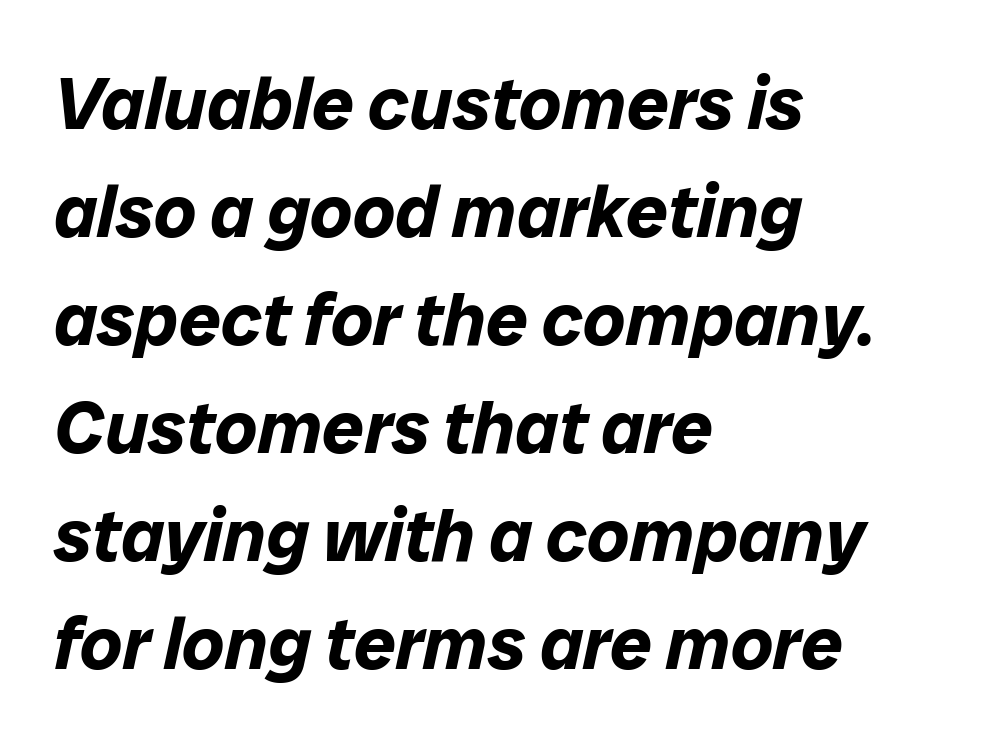
{"italic": "yes", "lean": "right", "slant_degrees": 12, "bold": "yes", "weight": "bold", "width": "normal", "stroke_contrast": "low", "x_height": "medium", "monospaced": "no", "underline": "no", "align": "left", "line_spacing": "normal", "line_spacing_ratio": 1.46, "letter_spacing": "normal", "letter_spacing_em": 0.0, "glyph_px": 74}
